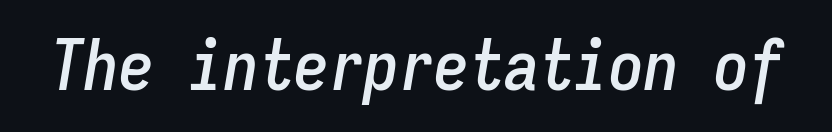
The image shows 70 px condensed type, italic (leaning right), monospaced; set normal letter spacing, not underlined; low stroke contrast and a medium x-height.
